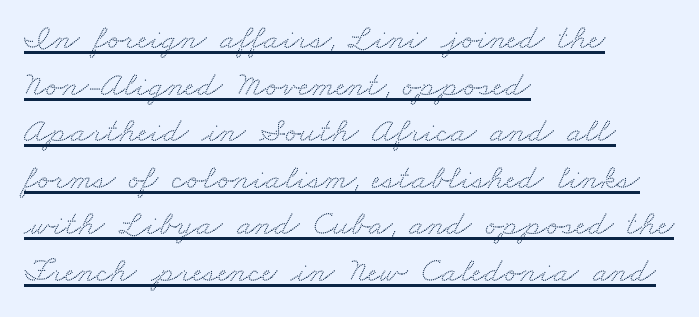
Letter spacing: default. A typographer would call this underscored text. In CSS terms this would be text-align: left. The face used here is seriffed, in the tradition of book romans. Varying glyph widths throughout — classic text-font behaviour. This block has exactly the height ordinary leading produces.
